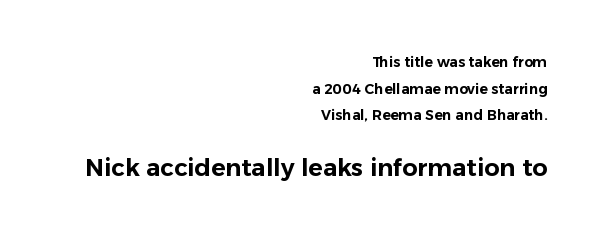
Q: Is the text italic (slanted)? A: No, it is upright.
Q: Is the text underlined? A: No.
Q: How is the paragraph aligned? A: Right-aligned.
Q: Is the spacing between letters normal or unusually wide? A: Normal.
Q: Is the spacing between lines tight, normal or loose? A: Loose.
Q: Which block of text is set in a larger size, the first (top) or the second (bottom)? A: The second (bottom) one.
